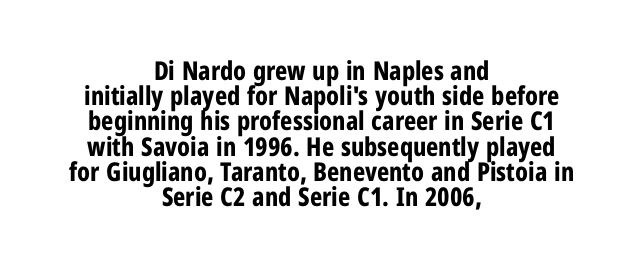
Q: Is the text bold? A: Yes.
Q: Is the text italic (slanted)? A: No, it is upright.
Q: Is the text underlined? A: No.
Q: How is the paragraph aligned? A: Centered.
Q: Is the spacing between letters normal or unusually wide? A: Normal.
Q: Is the spacing between lines tight, normal or loose? A: Tight.
